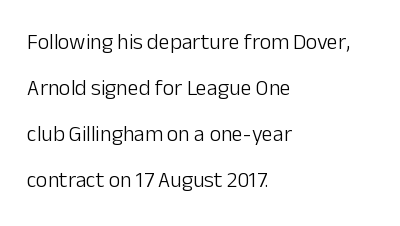
Type without underlining. Alignment: flush left. A quiet, ordinary-to-light weight characterises the typeface. Compared with typical paragraphs, the rows here are farther apart. Every stem runs plumb, perpendicular to the baseline. Students, note that the glyphs here touch the page at normal intervals.
